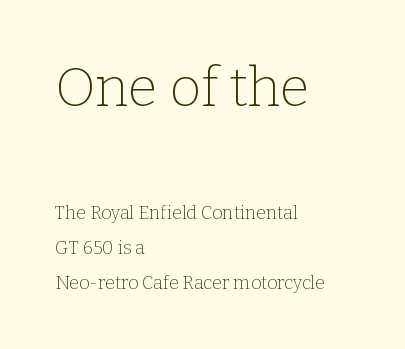
The image shows 54 px thin serif type, upright; set left-aligned, loose line spacing (1.93x), normal letter spacing, not underlined; the first (top) block is 3.0x larger; low stroke contrast and a medium x-height.
